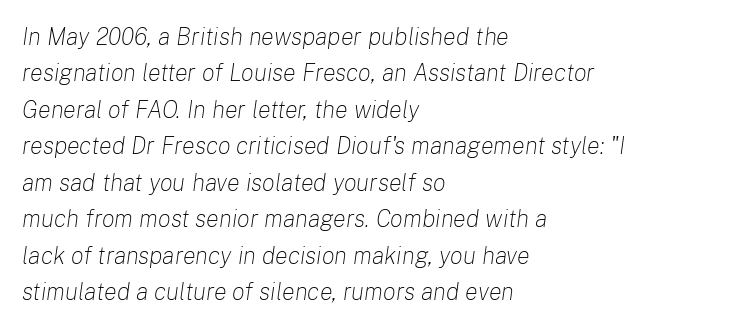
The image shows 24 px text type, italic (leaning right); set left-aligned, normal line spacing (1.52x), normal letter spacing, not underlined.
